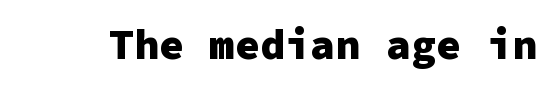
The letterforms sit shoulder to shoulder at normal distance. Nope, not italic — everything's standing straight. Nope, no serifs anywhere on these letters. Typographic density is high because the face is bold.
